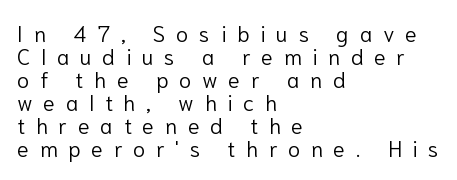
{"italic": "no", "bold": "no", "underline": "no", "align": "left", "line_spacing": "tight", "line_spacing_ratio": 1.05, "letter_spacing": "wide", "letter_spacing_em": 0.49, "glyph_px": 22}
